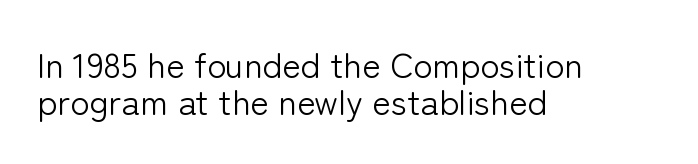
Q: Is the text bold? A: No.
Q: Is the text italic (slanted)? A: No, it is upright.
Q: Is the typeface a serif or a sans-serif typeface? A: Sans-serif.
Q: Is the text underlined? A: No.
Q: How is the paragraph aligned? A: Left-aligned.
Q: Is the spacing between letters normal or unusually wide? A: Normal.
Q: Is the spacing between lines tight, normal or loose? A: Tight.
Q: Width (condensed, normal, or wide)? A: Normal.
Q: Stroke contrast? A: Low.
Q: x-height? A: Medium.
Q: Monospaced? A: No.
